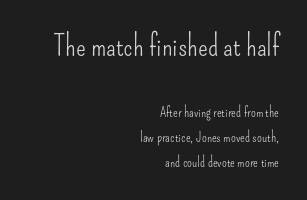
Q: Is the text bold? A: No.
Q: Is the text italic (slanted)? A: No, it is upright.
Q: Is the typeface a serif or a sans-serif typeface? A: Sans-serif.
Q: Is the text underlined? A: No.
Q: How is the paragraph aligned? A: Right-aligned.
Q: Is the spacing between letters normal or unusually wide? A: Normal.
Q: Which block of text is set in a larger size, the first (top) or the second (bottom)? A: The first (top) one.
Q: Width (condensed, normal, or wide)? A: Condensed.
Q: Stroke contrast? A: Low.
Q: x-height? A: Small.
Q: Monospaced? A: No.
